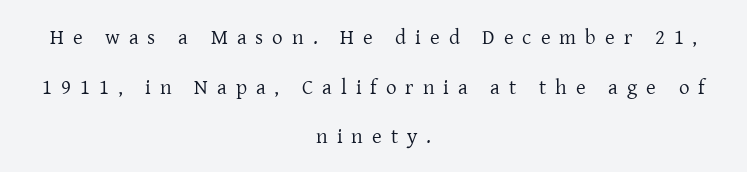
{"italic": "no", "bold": "no", "underline": "no", "align": "center", "line_spacing": "loose", "line_spacing_ratio": 2.36, "letter_spacing": "wide", "letter_spacing_em": 0.43, "glyph_px": 21}
